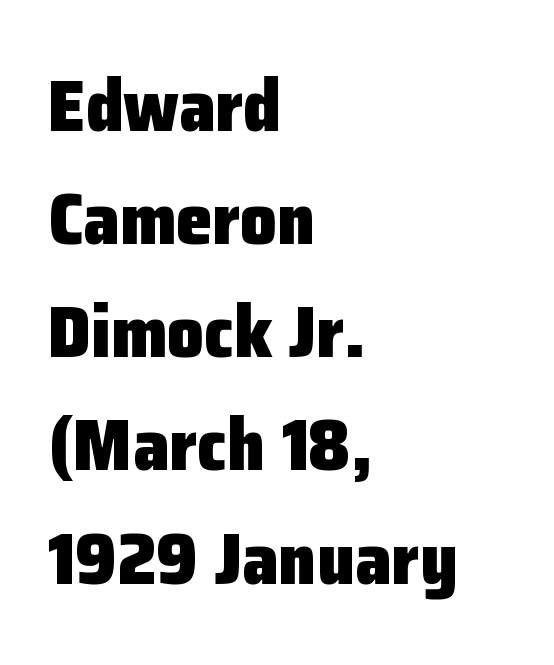
The image shows 73 px heavy sans-serif type, upright; set left-aligned, normal line spacing (1.55x), normal letter spacing, not underlined; low stroke contrast and a medium x-height.
